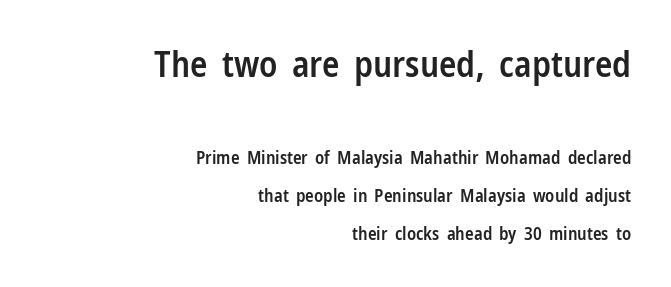
{"serif": "no", "italic": "no", "bold": "semi", "weight": "semibold", "width": "condensed", "stroke_contrast": "low", "x_height": "medium", "monospaced": "no", "underline": "no", "align": "right", "line_spacing": "loose", "line_spacing_ratio": 2.12, "letter_spacing": "normal", "letter_spacing_em": 0.0, "larger_block": "first", "size_ratio": 2.0, "glyph_px": 36}
